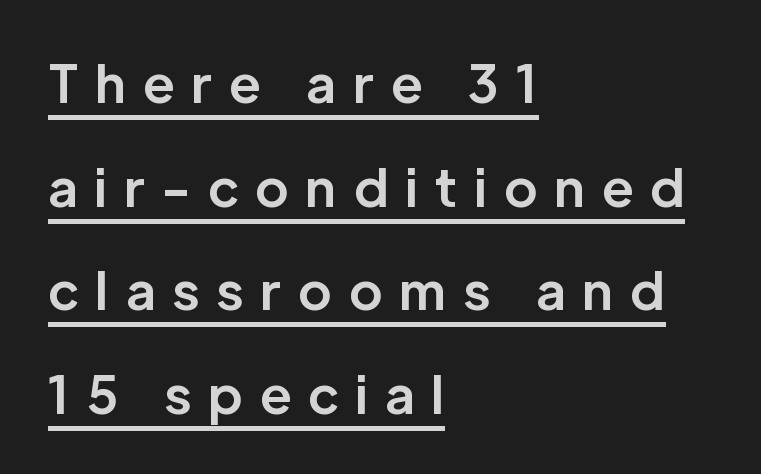
The image shows 51 px bold sans-serif type, upright; set left-aligned, loose line spacing (2.03x), unusually wide letter spacing (+0.33 em), underlined; low stroke contrast and a medium x-height.
